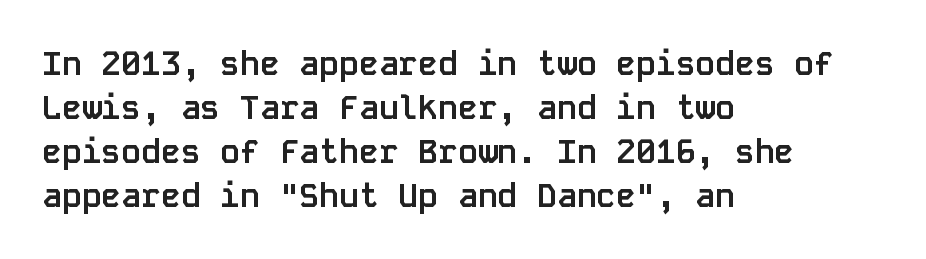
{"serif": "no", "italic": "no", "bold": "yes", "weight": "semibold", "width": "normal", "stroke_contrast": "low", "x_height": "large", "monospaced": "yes", "underline": "no", "align": "left", "line_spacing": "normal", "line_spacing_ratio": 1.33, "letter_spacing": "normal", "letter_spacing_em": 0.0, "glyph_px": 33}
